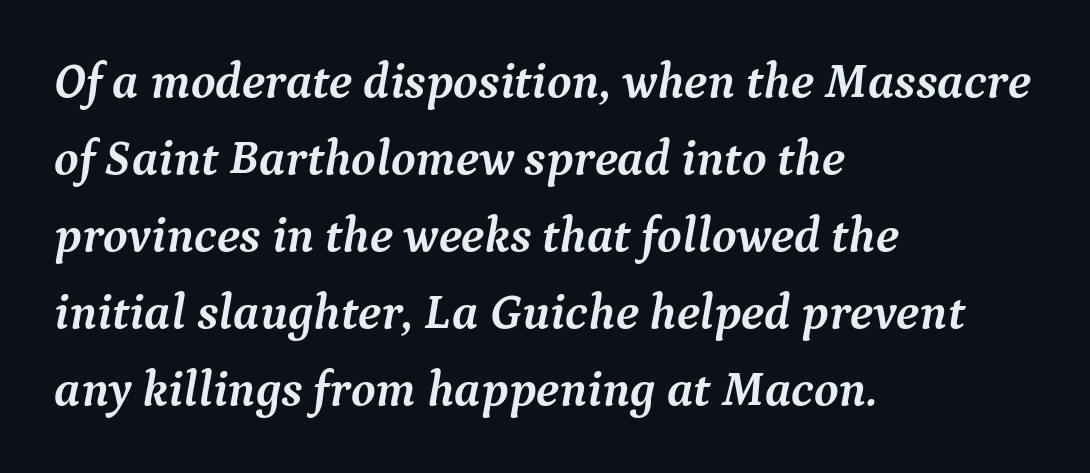
The image shows 50 px semibold serif type, italic (leaning right); set left-aligned, normal line spacing (1.54x), normal letter spacing, not underlined; medium stroke contrast and a medium x-height.
